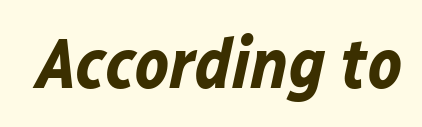
Q: Is the text bold? A: Yes.
Q: Is the text italic (slanted)? A: Yes, it leans right by about 12 degrees.
Q: Is the text underlined? A: No.
Q: Is the spacing between letters normal or unusually wide? A: Normal.
Q: Width (condensed, normal, or wide)? A: Normal.
Q: Stroke contrast? A: Low.
Q: x-height? A: Medium.
Q: Monospaced? A: No.
